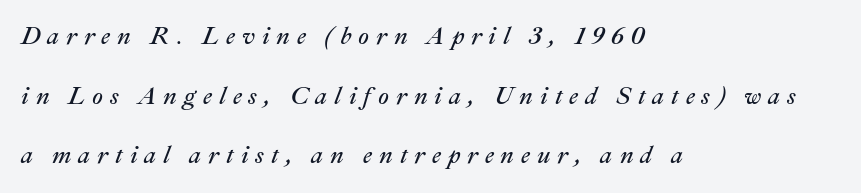
{"italic": "yes", "lean": "right", "slant_degrees": 22, "bold": "no", "underline": "no", "align": "left", "line_spacing": "loose", "line_spacing_ratio": 2.48, "letter_spacing": "wide", "letter_spacing_em": 0.29, "glyph_px": 24}
